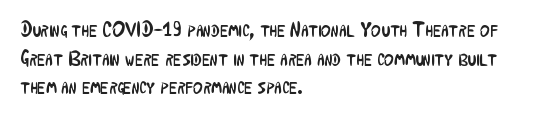
Q: Is the text bold? A: No.
Q: Is the text italic (slanted)? A: No, it is upright.
Q: Is the text underlined? A: No.
Q: How is the paragraph aligned? A: Left-aligned.
Q: Is the spacing between letters normal or unusually wide? A: Normal.
Q: Is the spacing between lines tight, normal or loose? A: Normal.
